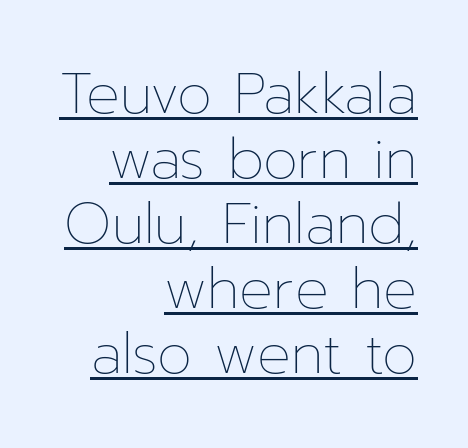
The lettering holds an erect, upright posture throughout. Is this a heavy cut? Hardly; it is regular or lighter. The lettering is marked with a stroke running underneath it. A student would call this right alignment; a typographer would say flush right, rag left. Looks like regular typesetting: each glyph gets only the width it needs. Default kerning and tracking; the words read as compact shapes.
